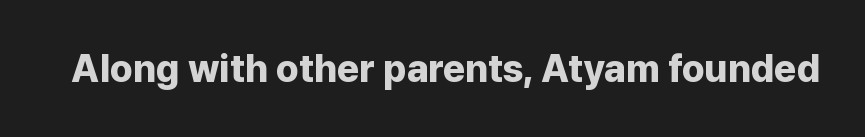
The image shows 38 px bold sans-serif type, upright; set normal letter spacing, not underlined; low stroke contrast and a medium x-height.
